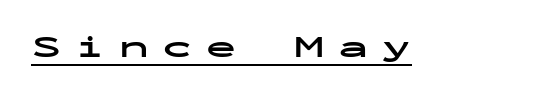
Beneath each row of characters lies a ruled line. These lines are rendered in a fixed-pitch font. This is sans-serif lettering, the kind often seen on screens and signage. This sample uses expanded letter spacing, leaving extra air between glyphs. Look at the stroke-to-counter ratio: heavy, a bold.
